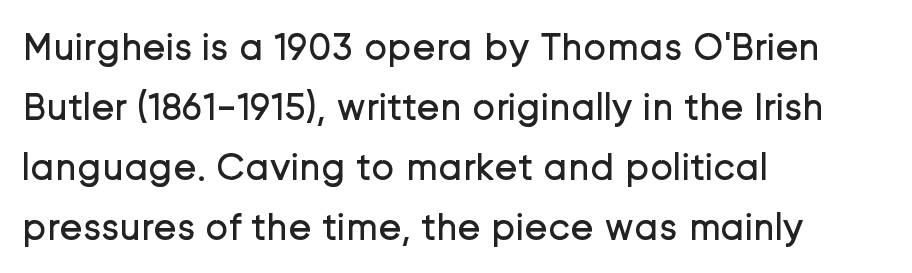
{"serif": "no", "italic": "no", "bold": "no", "weight": "regular", "width": "normal", "stroke_contrast": "low", "x_height": "medium", "monospaced": "no", "underline": "no", "align": "left", "line_spacing": "normal", "line_spacing_ratio": 1.54, "letter_spacing": "normal", "letter_spacing_em": 0.0, "glyph_px": 39}
